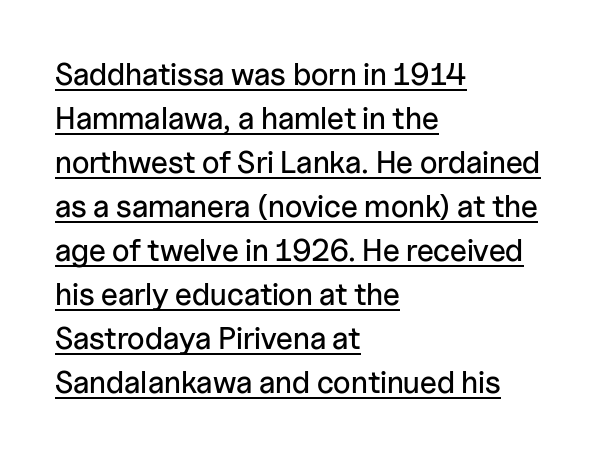
The specimen includes a rule beneath the text block's lines. The paragraph shown leans on its left margin. The letterforms sit shoulder to shoulder at normal distance. A sans-serif font was chosen for this passage.
